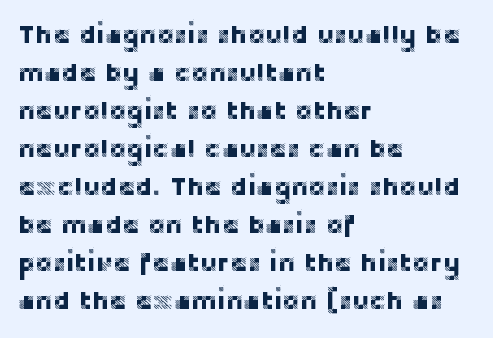
The image shows 26 px text type, upright; set left-aligned, normal line spacing (1.46x), normal letter spacing, not underlined.
